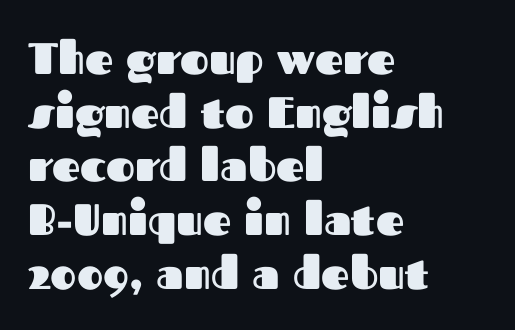
Each letter's strokes conclude bluntly, with no projecting serifs. The rendering keeps characters at their native spacing. Compared with an ordinary text face, these strokes are far heavier — a full bold. Notice how the stems are strictly vertical — no italics here.
